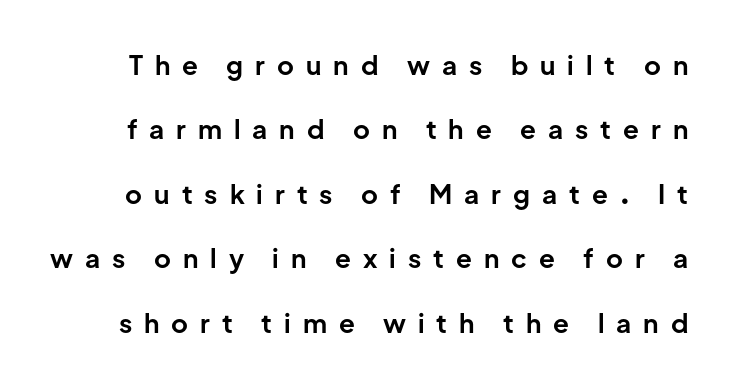
Q: Is the text bold? A: Yes.
Q: Is the text italic (slanted)? A: No, it is upright.
Q: Is the text underlined? A: No.
Q: Is the spacing between letters normal or unusually wide? A: Unusually wide.
Q: Is the spacing between lines tight, normal or loose? A: Loose.
